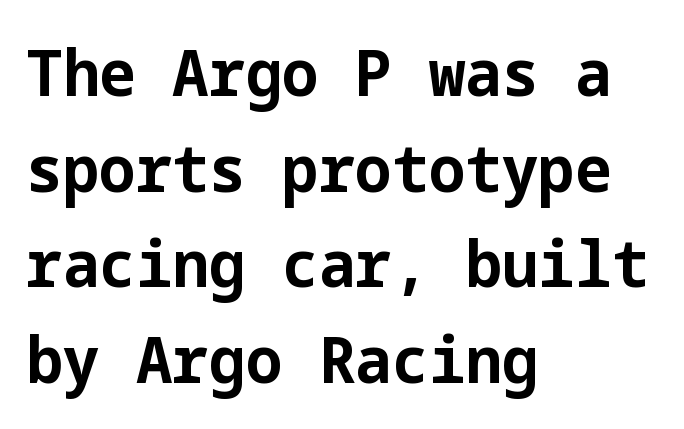
The image shows 65 px bold sans-serif type, upright; set left-aligned, normal line spacing (1.47x), normal letter spacing, not underlined; low stroke contrast and a medium x-height.
